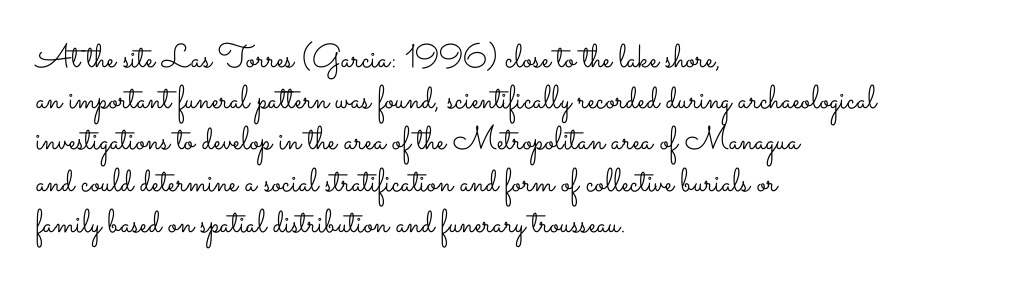
No letter is thick-stroked: the sample isn't bold. Short note: letters normally spaced. Underline: absent.
